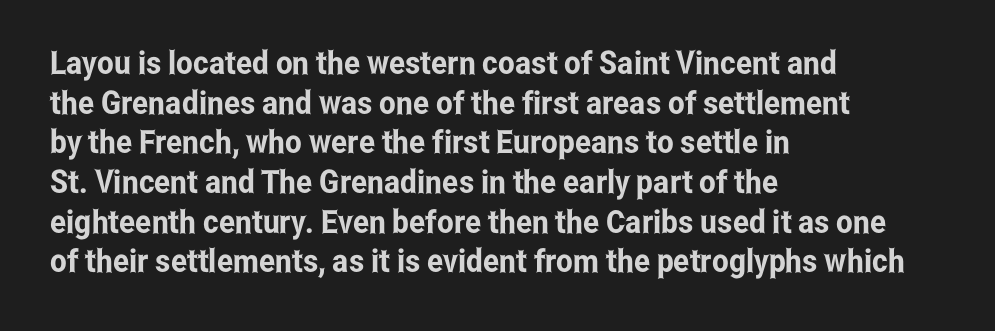
The image shows 32 px condensed sans-serif type, upright; set left-aligned, line spacing 1.24x, normal letter spacing, not underlined; low stroke contrast and a medium x-height.
